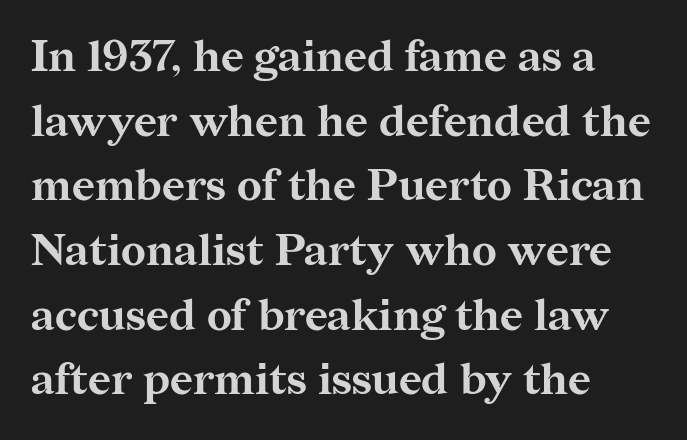
Q: Is the text bold? A: Yes.
Q: Is the text italic (slanted)? A: No, it is upright.
Q: Is the typeface a serif or a sans-serif typeface? A: Serif.
Q: Is the text underlined? A: No.
Q: How is the paragraph aligned? A: Left-aligned.
Q: Is the spacing between letters normal or unusually wide? A: Normal.
Q: Is the spacing between lines tight, normal or loose? A: Normal.
Q: Width (condensed, normal, or wide)? A: Normal.
Q: Stroke contrast? A: Medium.
Q: x-height? A: Medium.
Q: Monospaced? A: No.
